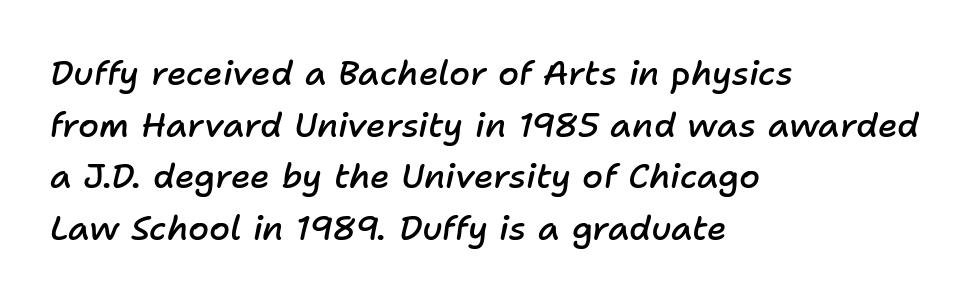
{"italic": "yes", "lean": "right", "slant_degrees": 11, "bold": "semi", "weight": "semibold", "width": "normal", "stroke_contrast": "low", "x_height": "medium", "monospaced": "no", "underline": "no", "align": "left", "line_spacing": "normal", "line_spacing_ratio": 1.52, "letter_spacing": "normal", "letter_spacing_em": 0.0, "glyph_px": 34}
